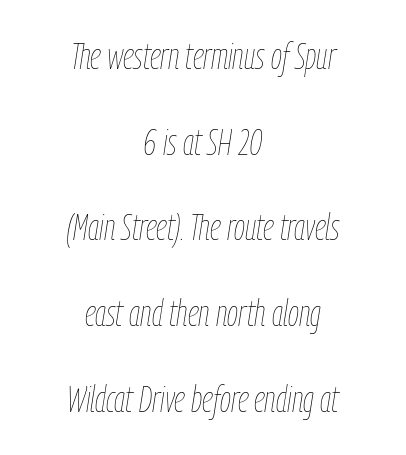
Q: Is the text bold? A: No.
Q: Is the text italic (slanted)? A: Yes, it leans right by about 9 degrees.
Q: Is the text underlined? A: No.
Q: How is the paragraph aligned? A: Centered.
Q: Is the spacing between letters normal or unusually wide? A: Normal.
Q: Is the spacing between lines tight, normal or loose? A: Loose.
Q: Width (condensed, normal, or wide)? A: Condensed.
Q: Stroke contrast? A: Low.
Q: x-height? A: Medium.
Q: Monospaced? A: No.
